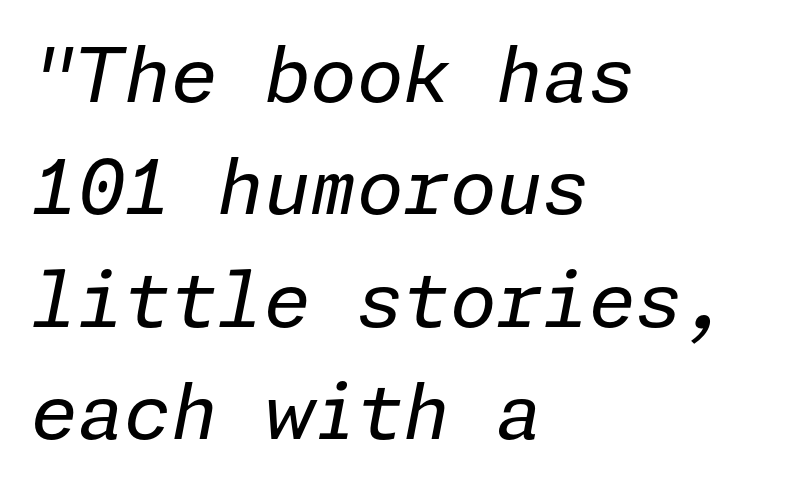
{"italic": "yes", "lean": "right", "slant_degrees": 11, "bold": "no", "weight": "regular", "width": "normal", "stroke_contrast": "low", "x_height": "medium", "underline": "no", "align": "left", "line_spacing": "normal", "line_spacing_ratio": 1.5, "letter_spacing": "normal", "letter_spacing_em": 0.0, "glyph_px": 75}
